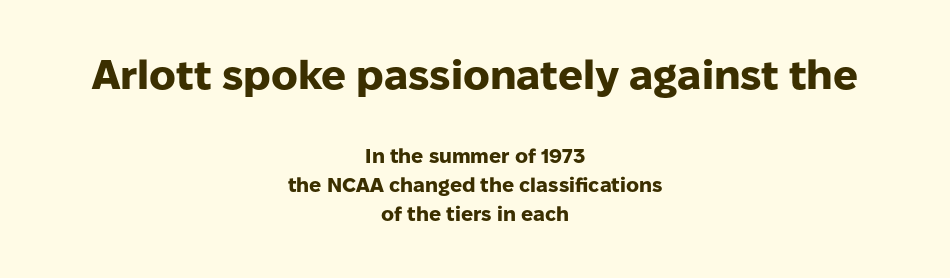
The image shows 41 px heavy sans-serif type, upright; set centered, normal line spacing (1.46x), normal letter spacing, not underlined; the first (top) block is 2.05x larger; low stroke contrast and a medium x-height.
